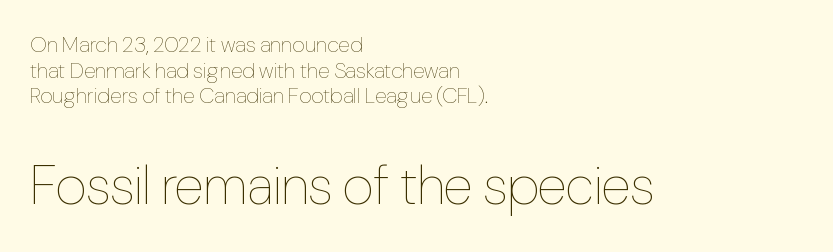
{"italic": "no", "bold": "no", "weight": "thin", "width": "condensed", "stroke_contrast": "low", "x_height": "medium", "monospaced": "no", "underline": "no", "align": "left", "line_spacing_ratio": 1.17, "letter_spacing": "normal", "letter_spacing_em": 0.0, "larger_block": "second", "size_ratio": 2.45, "glyph_px": 54}
